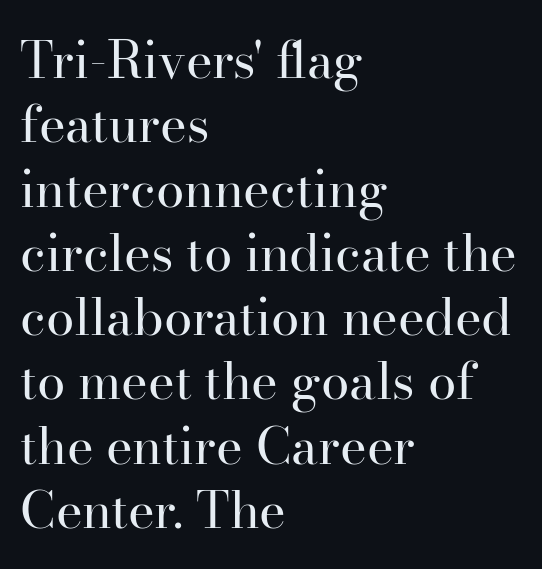
The text was rendered using a seriffed face with decorative stroke endings. The weight tops out at a normal text grade. Type without underlining. Is there much room between lines? A standard amount, neither cramped nor airy. Do the letters lean? They stand straight.
